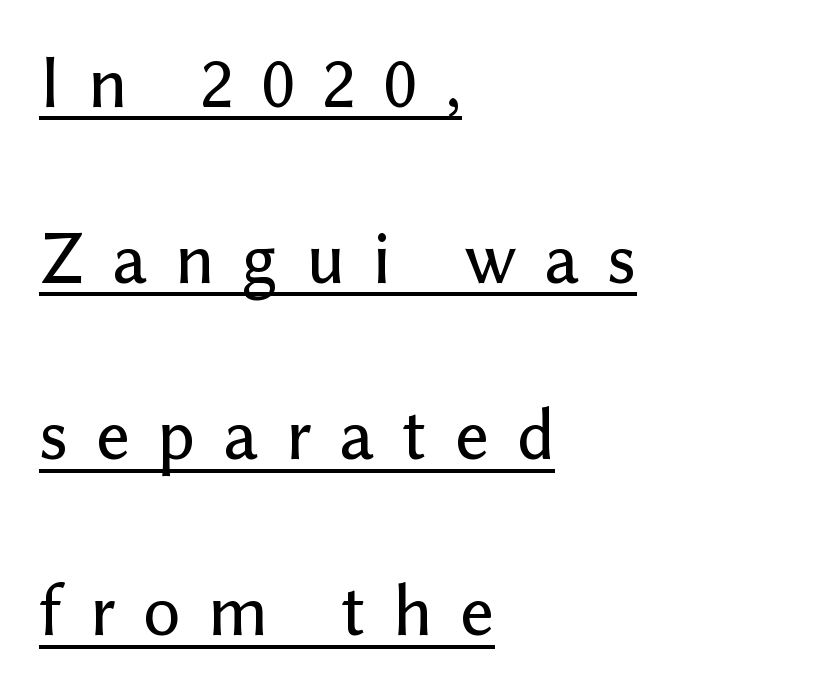
The image shows 74 px sans-serif type, upright; set left-aligned, loose line spacing (2.38x), unusually wide letter spacing (+0.37 em), underlined; low stroke contrast and a medium x-height.
